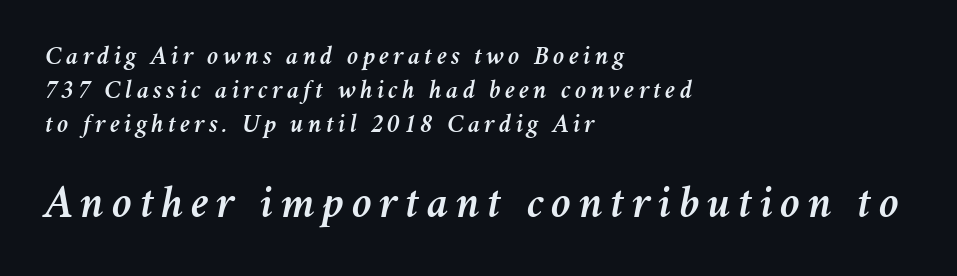
Plain, unruled lines of type. The line-height multiplier appears to be the usual default. Here the designer chose a conventional face with non-uniform glyph widths. Designer's note — italics engaged.
